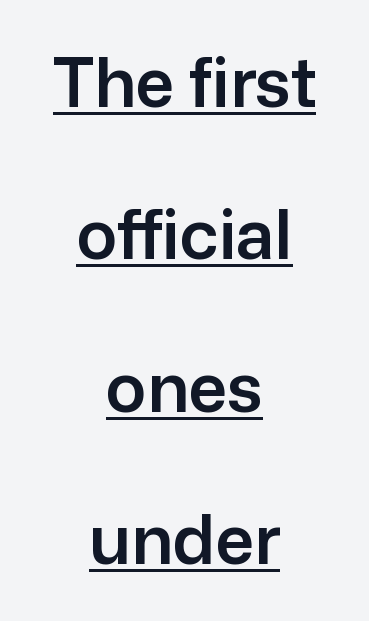
{"serif": "no", "italic": "no", "width": "normal", "stroke_contrast": "low", "x_height": "medium", "monospaced": "no", "underline": "yes", "align": "center", "line_spacing": "loose", "line_spacing_ratio": 2.24, "letter_spacing": "normal", "letter_spacing_em": 0.0, "glyph_px": 68}
